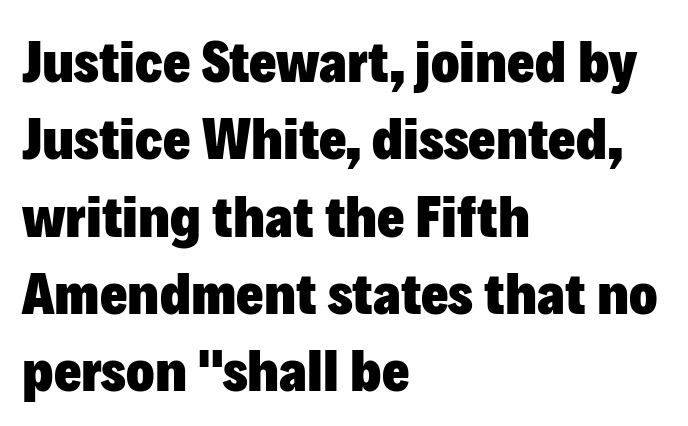
Q: Is the text bold? A: Yes.
Q: Is the text italic (slanted)? A: No, it is upright.
Q: Is the typeface a serif or a sans-serif typeface? A: Sans-serif.
Q: Is the text underlined? A: No.
Q: How is the paragraph aligned? A: Left-aligned.
Q: Is the spacing between letters normal or unusually wide? A: Normal.
Q: Is the spacing between lines tight, normal or loose? A: Normal.
Q: Width (condensed, normal, or wide)? A: Normal.
Q: Stroke contrast? A: Low.
Q: x-height? A: Medium.
Q: Monospaced? A: No.
